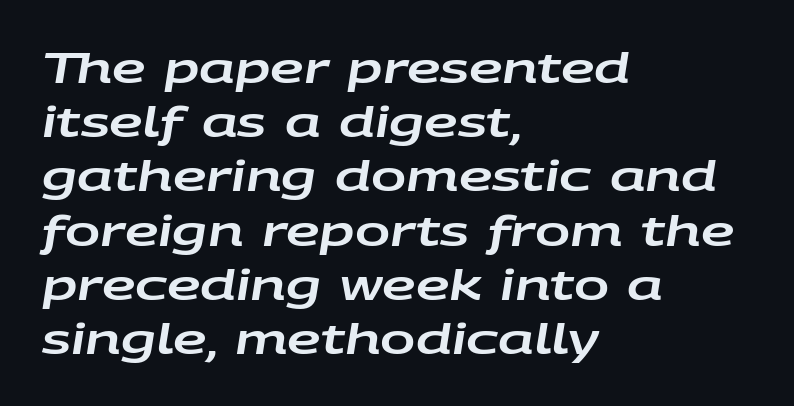
The image shows 42 px wide type, italic (leaning right); set left-aligned, normal line spacing (1.29x), normal letter spacing, not underlined; low stroke contrast and a large x-height.
